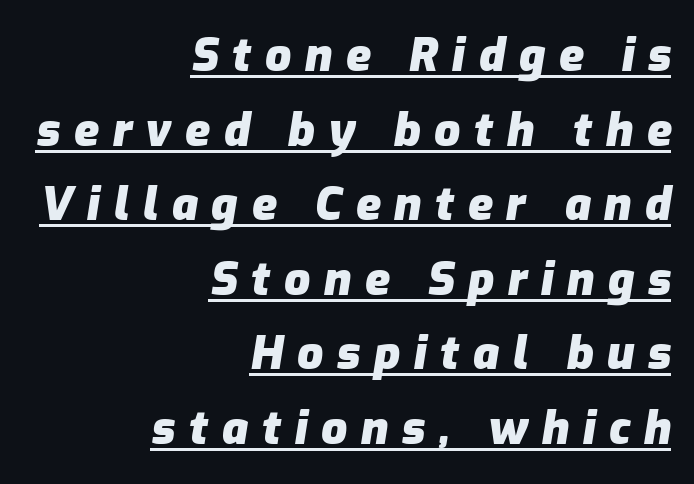
{"italic": "yes", "lean": "right", "slant_degrees": 9, "bold": "yes", "weight": "heavy", "width": "normal", "stroke_contrast": "low", "x_height": "medium", "monospaced": "no", "underline": "yes", "align": "right", "line_spacing": "normal", "line_spacing_ratio": 1.62, "letter_spacing": "wide", "letter_spacing_em": 0.29, "glyph_px": 46}
